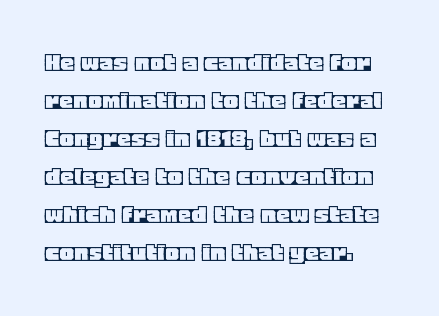
Only glyphs here, with clear space below each row. The typesetter chose a ragged-right arrangement here. Students, observe: this is what conventionally led text looks like. Standard letterfit; no display-style spreading of the glyphs. Nope, not italic — everything's standing straight. Here the designer chose a conventional face with non-uniform glyph widths.
